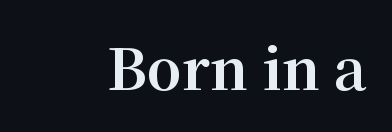
The image shows 56 px bold serif type, upright; set normal letter spacing, not underlined; medium stroke contrast and a medium x-height.
